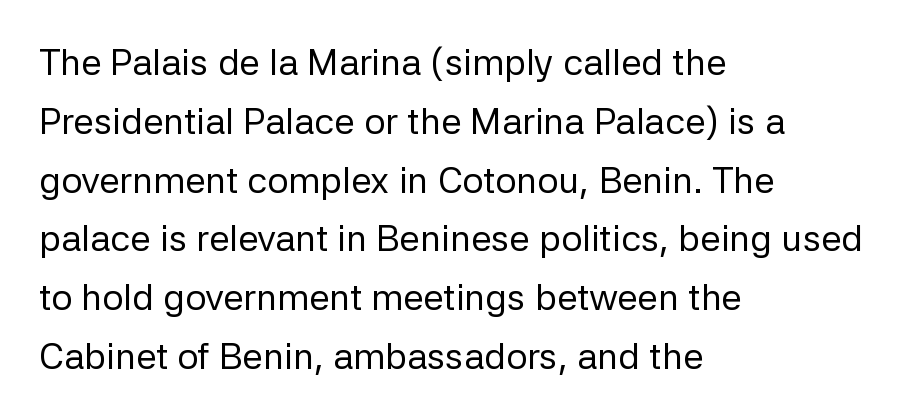
{"serif": "no", "italic": "no", "bold": "no", "weight": "regular", "width": "normal", "stroke_contrast": "low", "x_height": "medium", "monospaced": "no", "underline": "no", "align": "left", "line_spacing": "normal", "line_spacing_ratio": 1.59, "letter_spacing": "normal", "letter_spacing_em": 0.0, "glyph_px": 37}
